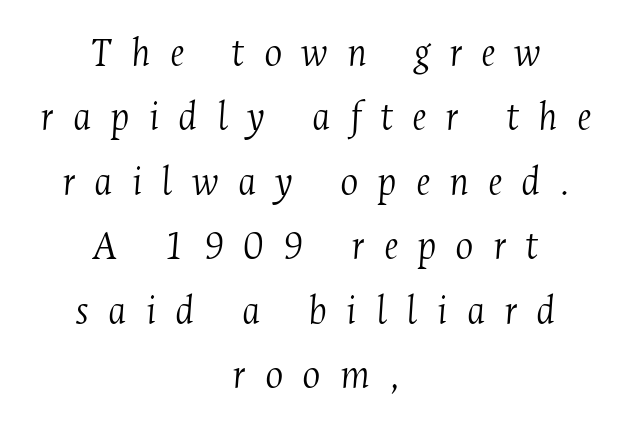
The image shows 43 px light, condensed serif type, italic (leaning right); set centered, normal line spacing (1.5x), unusually wide letter spacing (+0.44 em), not underlined; medium stroke contrast and a medium x-height.
